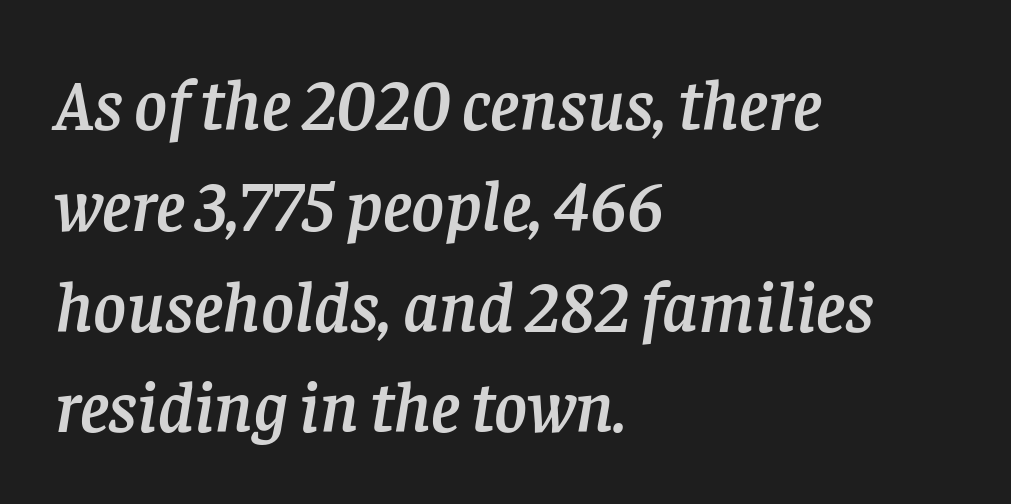
Q: Is the text italic (slanted)? A: Yes, it leans right by about 8 degrees.
Q: Is the typeface a serif or a sans-serif typeface? A: Serif.
Q: Is the text underlined? A: No.
Q: How is the paragraph aligned? A: Left-aligned.
Q: Is the spacing between letters normal or unusually wide? A: Normal.
Q: Is the spacing between lines tight, normal or loose? A: Normal.
Q: Width (condensed, normal, or wide)? A: Normal.
Q: Stroke contrast? A: Low.
Q: x-height? A: Large.
Q: Monospaced? A: No.
